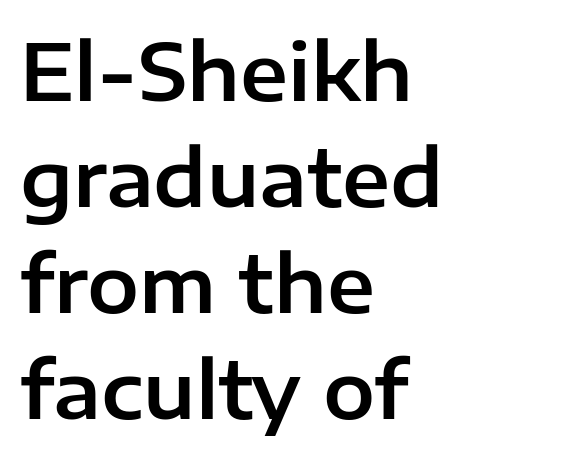
Q: Is the text italic (slanted)? A: No, it is upright.
Q: Is the typeface a serif or a sans-serif typeface? A: Sans-serif.
Q: Is the text underlined? A: No.
Q: How is the paragraph aligned? A: Left-aligned.
Q: Is the spacing between letters normal or unusually wide? A: Normal.
Q: Is the spacing between lines tight, normal or loose? A: Normal.
Q: Width (condensed, normal, or wide)? A: Normal.
Q: Stroke contrast? A: Low.
Q: x-height? A: Medium.
Q: Monospaced? A: No.
